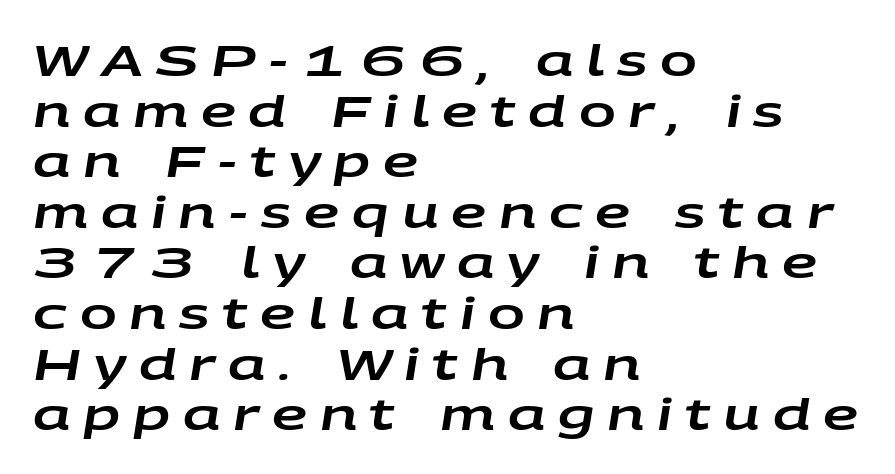
Compared with typical body copy, the letter spacing here is much looser. This rendering features lettering with no underline. Every character sits at an angle, as italics do. Successive baselines arrive quickly, one right under another. The passage shown is typed in a proportional face where columns would drift.
